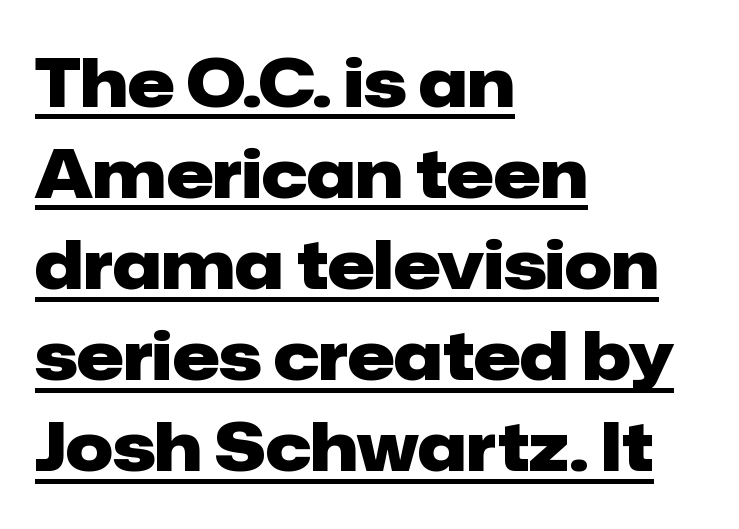
{"serif": "no", "italic": "no", "bold": "yes", "weight": "heavy", "width": "normal", "stroke_contrast": "low", "x_height": "medium", "monospaced": "no", "underline": "yes", "align": "left", "line_spacing": "normal", "line_spacing_ratio": 1.38, "letter_spacing": "normal", "letter_spacing_em": 0.0, "glyph_px": 66}
